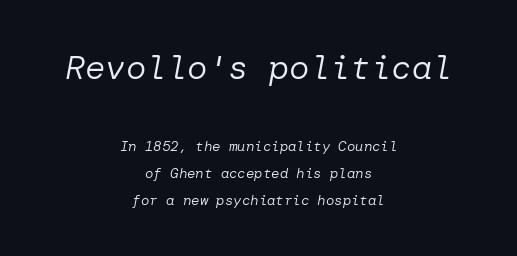
An italicized treatment has been applied to the whole sample. Each stroke keeps to a modest, everyday thickness or less. Is the lower block the larger one? No — the upper block carries the bigger type. Short note: letters normally spaced. This sample is center-justified, so both line endings float freely. Type without underlining.
